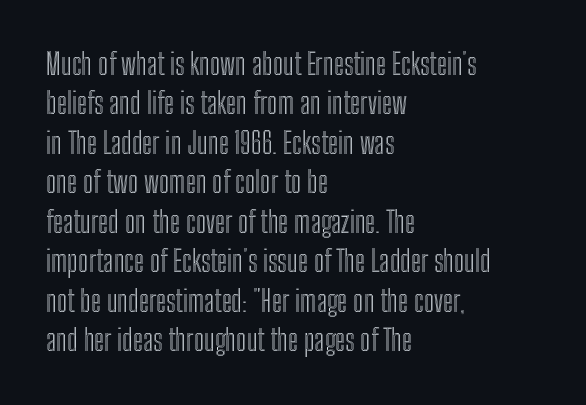
Q: Is the text italic (slanted)? A: No, it is upright.
Q: Is the text underlined? A: No.
Q: How is the paragraph aligned? A: Left-aligned.
Q: Is the spacing between letters normal or unusually wide? A: Normal.
Q: Is the spacing between lines tight, normal or loose? A: Normal.
Q: Width (condensed, normal, or wide)? A: Condensed.
Q: x-height? A: Medium.
Q: Monospaced? A: No.
